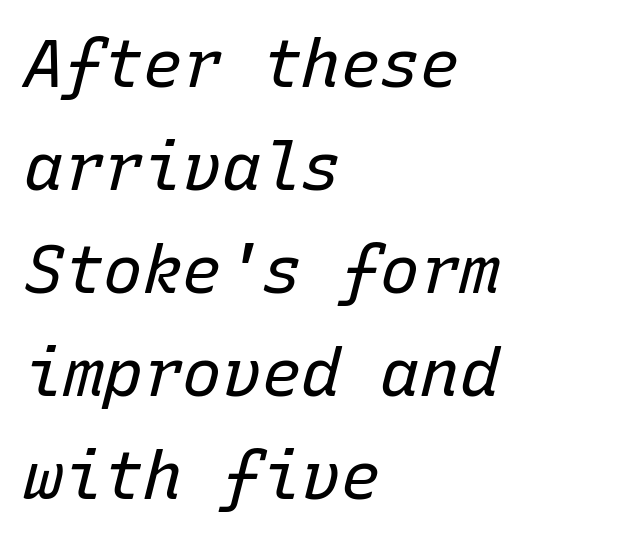
{"italic": "yes", "lean": "right", "slant_degrees": 15, "bold": "no", "weight": "regular", "width": "normal", "stroke_contrast": "low", "x_height": "medium", "monospaced": "yes", "underline": "no", "align": "left", "line_spacing": "normal", "line_spacing_ratio": 1.56, "letter_spacing": "normal", "letter_spacing_em": 0.0, "glyph_px": 66}
